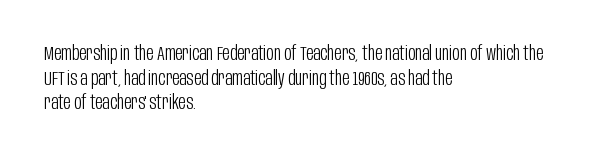
Q: Is the text bold? A: No.
Q: Is the text italic (slanted)? A: No, it is upright.
Q: Is the text underlined? A: No.
Q: How is the paragraph aligned? A: Left-aligned.
Q: Is the spacing between letters normal or unusually wide? A: Normal.
